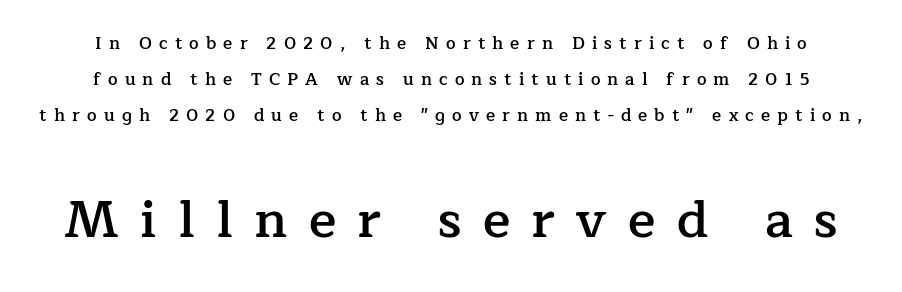
Q: Is the text bold? A: Semi-bold.
Q: Is the text italic (slanted)? A: No, it is upright.
Q: Is the typeface a serif or a sans-serif typeface? A: Serif.
Q: Is the text underlined? A: No.
Q: How is the paragraph aligned? A: Centered.
Q: Is the spacing between letters normal or unusually wide? A: Unusually wide.
Q: Is the spacing between lines tight, normal or loose? A: Loose.
Q: Which block of text is set in a larger size, the first (top) or the second (bottom)? A: The second (bottom) one.
Q: Width (condensed, normal, or wide)? A: Normal.
Q: Stroke contrast? A: Low.
Q: x-height? A: Medium.
Q: Monospaced? A: No.
